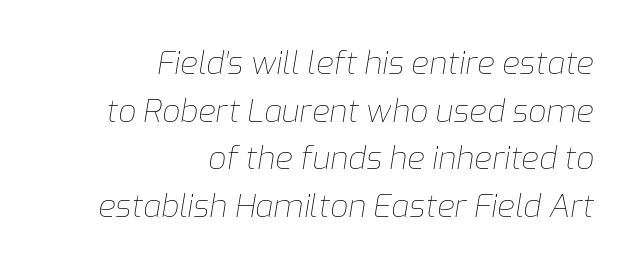
{"italic": "yes", "lean": "right", "slant_degrees": 9, "bold": "no", "weight": "thin", "width": "normal", "stroke_contrast": "low", "x_height": "medium", "monospaced": "no", "underline": "no", "align": "right", "line_spacing": "normal", "line_spacing_ratio": 1.49, "letter_spacing": "normal", "letter_spacing_em": 0.0, "glyph_px": 32}
